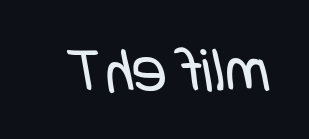
The image shows 65 px regular-weight, condensed sans-serif type; set normal letter spacing, not underlined; low stroke contrast and a large x-height.
